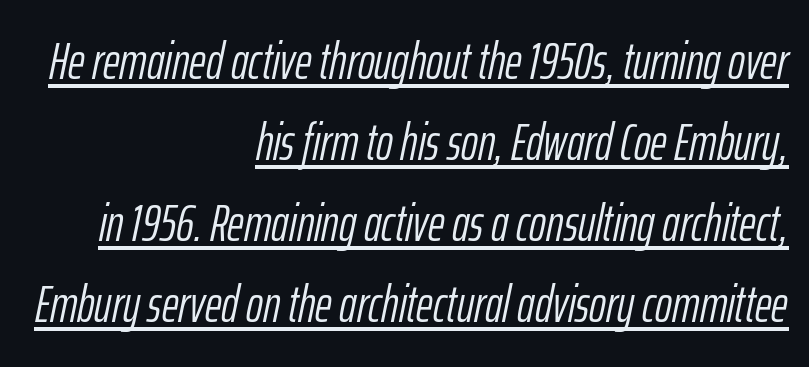
The image shows 51 px light, condensed type, italic (leaning right); set right-aligned, normal line spacing (1.59x), normal letter spacing, underlined; low stroke contrast and a medium x-height.
